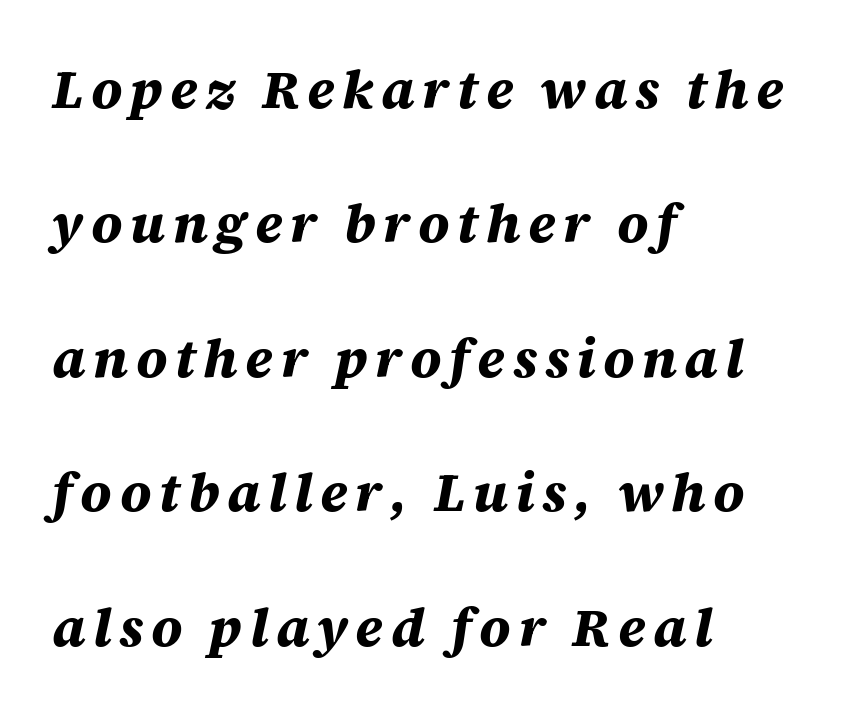
The image shows 54 px bold type, italic (leaning right); set left-aligned, loose line spacing (2.49x), not underlined; medium stroke contrast and a large x-height.
